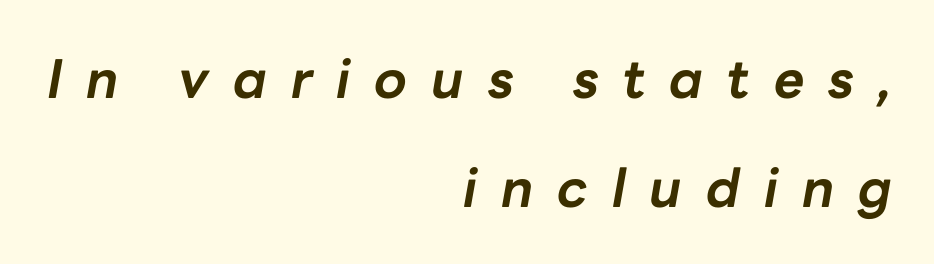
Anything drawn beneath the words? Only blank space. Spacing verdict: proportional, widths tailored to each character. A typesetter would mark this as italic. Inter-character spacing is expanded well beyond the font's built-in metrics. Line spacing here is loose.
